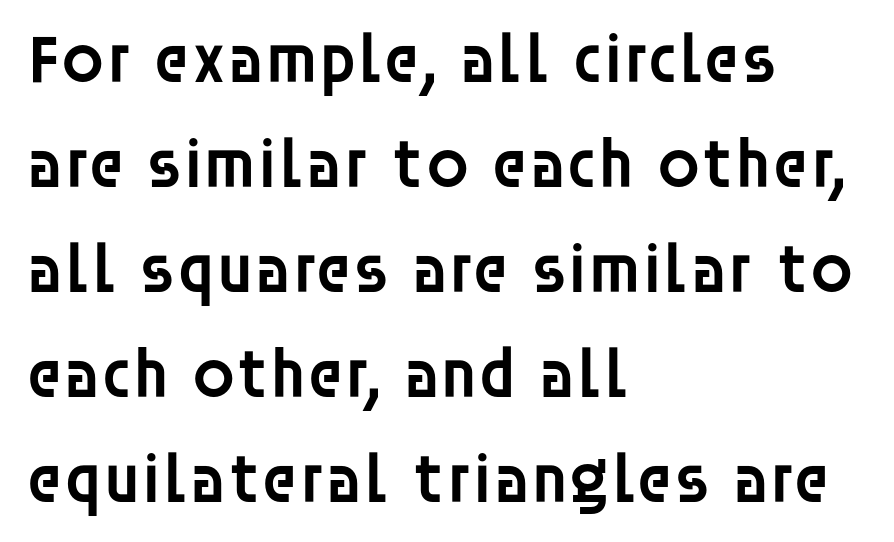
Q: Is the text bold? A: Semi-bold.
Q: Is the text italic (slanted)? A: No, it is upright.
Q: Is the typeface a serif or a sans-serif typeface? A: Sans-serif.
Q: Is the text underlined? A: No.
Q: How is the paragraph aligned? A: Left-aligned.
Q: Is the spacing between letters normal or unusually wide? A: Normal.
Q: Is the spacing between lines tight, normal or loose? A: Normal.
Q: Width (condensed, normal, or wide)? A: Normal.
Q: Stroke contrast? A: Low.
Q: x-height? A: Large.
Q: Monospaced? A: No.
